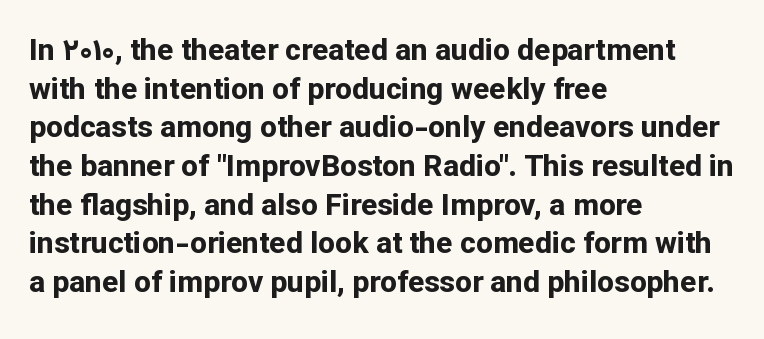
The image shows 30 px bold sans-serif type, upright; set left-aligned, normal line spacing (1.29x), normal letter spacing, not underlined; low stroke contrast and a medium x-height.
